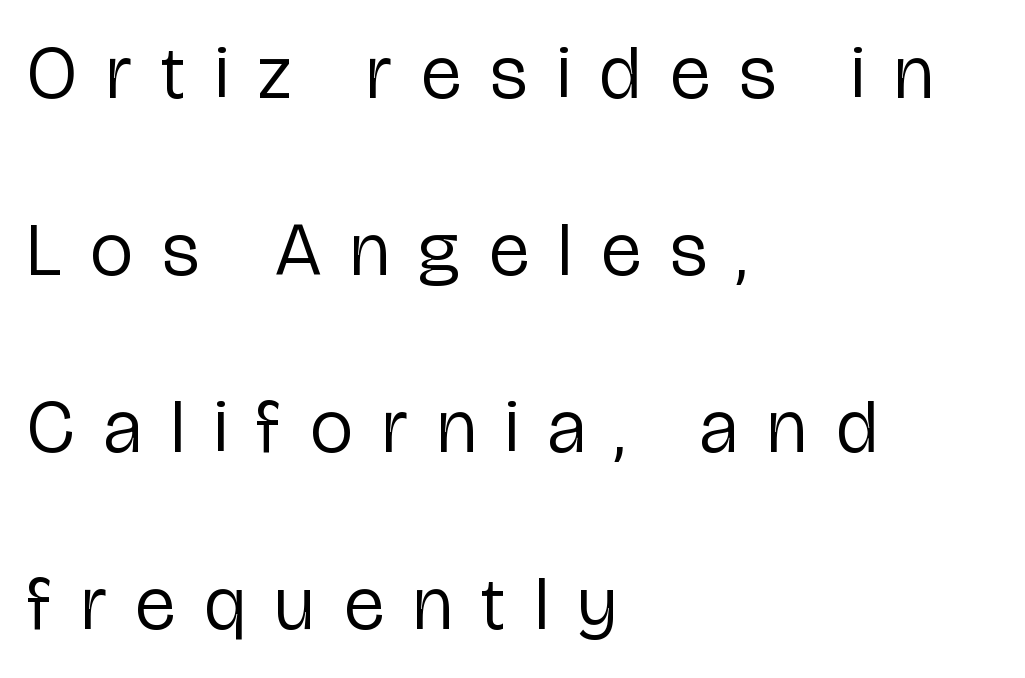
The image shows 76 px regular-weight, condensed sans-serif type, upright; set left-aligned, loose line spacing (2.33x), unusually wide letter spacing (+0.39 em), not underlined; low stroke contrast and a medium x-height.
